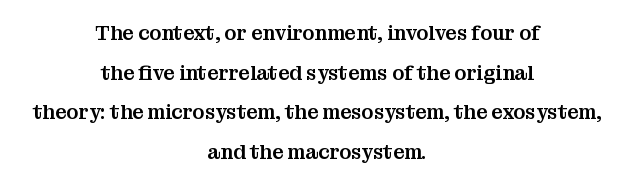
The image shows 20 px text type, upright; set centered, loose line spacing (1.98x), normal letter spacing, not underlined.
